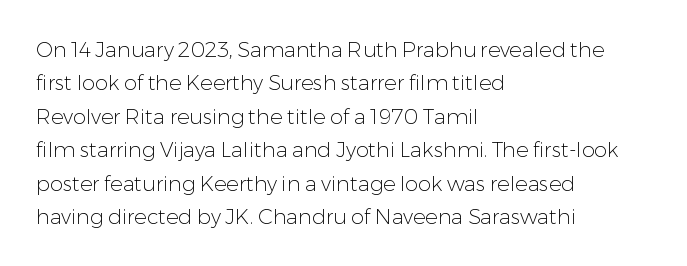
How would I describe the line gaps? Plain and ordinary. Weight: in the light-to-regular range. The type is set solid horizontally, with unmodified tracking. The lines are quadded left.
